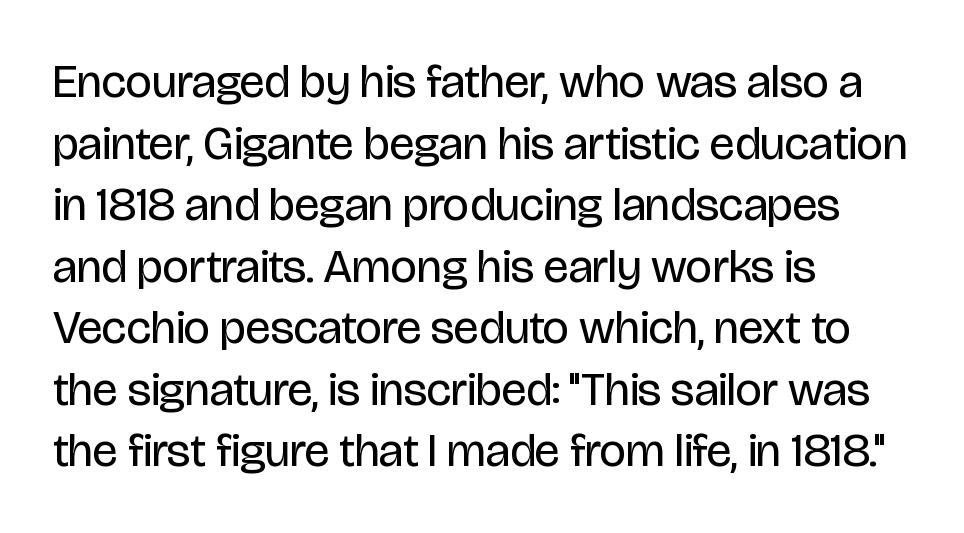
Q: Is the text bold? A: No.
Q: Is the text italic (slanted)? A: No, it is upright.
Q: Is the typeface a serif or a sans-serif typeface? A: Sans-serif.
Q: Is the text underlined? A: No.
Q: How is the paragraph aligned? A: Left-aligned.
Q: Is the spacing between letters normal or unusually wide? A: Normal.
Q: Is the spacing between lines tight, normal or loose? A: Normal.
Q: Width (condensed, normal, or wide)? A: Condensed.
Q: Stroke contrast? A: Low.
Q: x-height? A: Large.
Q: Monospaced? A: No.
